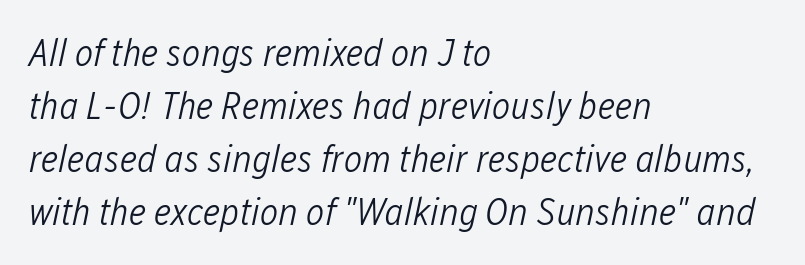
Q: Is the text bold? A: No.
Q: Is the text italic (slanted)? A: Yes, it leans right by about 12 degrees.
Q: Is the text underlined? A: No.
Q: How is the paragraph aligned? A: Left-aligned.
Q: Is the spacing between letters normal or unusually wide? A: Normal.
Q: Is the spacing between lines tight, normal or loose? A: Normal.
Q: Width (condensed, normal, or wide)? A: Condensed.
Q: Stroke contrast? A: Low.
Q: x-height? A: Medium.
Q: Monospaced? A: No.
